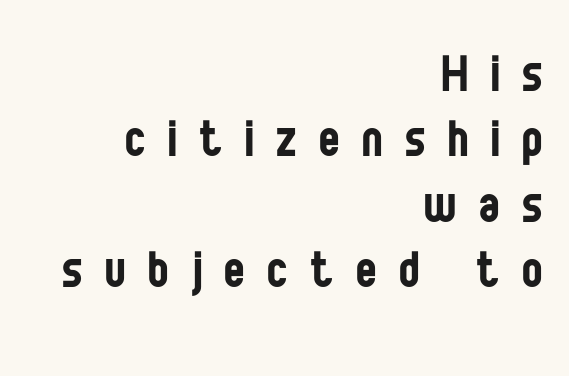
Q: Is the text bold? A: No.
Q: Is the text italic (slanted)? A: No, it is upright.
Q: Is the typeface a serif or a sans-serif typeface? A: Sans-serif.
Q: Is the text underlined? A: No.
Q: How is the paragraph aligned? A: Right-aligned.
Q: Is the spacing between letters normal or unusually wide? A: Unusually wide.
Q: Is the spacing between lines tight, normal or loose? A: Tight.
Q: Width (condensed, normal, or wide)? A: Condensed.
Q: Stroke contrast? A: Low.
Q: x-height? A: Large.
Q: Monospaced? A: No.
